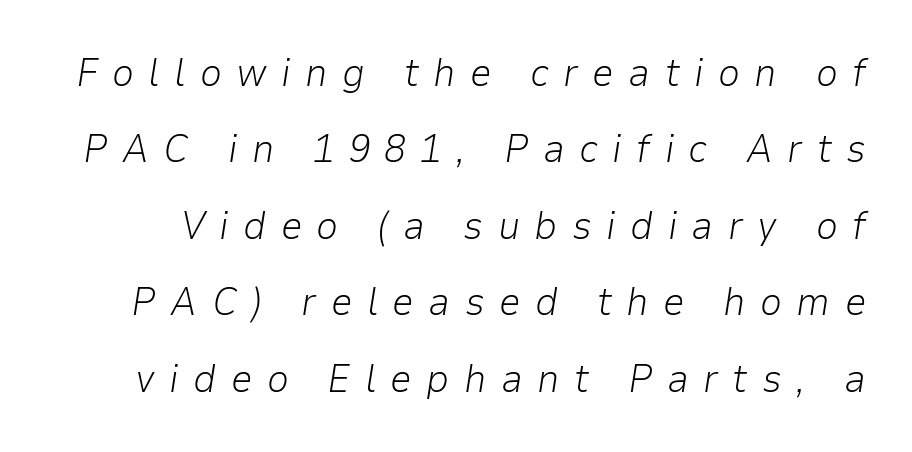
Q: Is the text bold? A: No.
Q: Is the text italic (slanted)? A: Yes, it leans right by about 9 degrees.
Q: Is the text underlined? A: No.
Q: Is the spacing between letters normal or unusually wide? A: Unusually wide.
Q: Is the spacing between lines tight, normal or loose? A: Loose.
Q: Width (condensed, normal, or wide)? A: Normal.
Q: Stroke contrast? A: Low.
Q: x-height? A: Medium.
Q: Monospaced? A: No.
